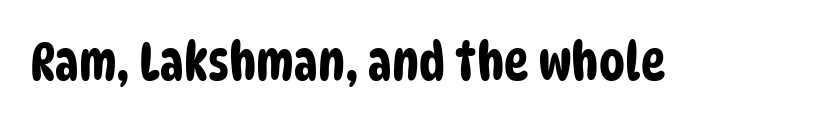
The image shows 52 px condensed sans-serif type; set normal letter spacing, not underlined; low stroke contrast and a large x-height.
